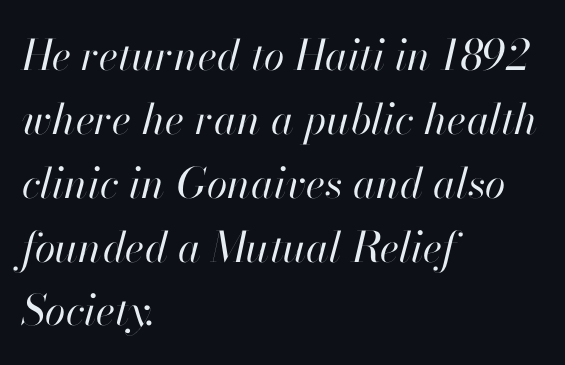
{"italic": "yes", "lean": "right", "slant_degrees": 13, "bold": "no", "weight": "regular", "width": "normal", "stroke_contrast": "high", "x_height": "small", "monospaced": "no", "underline": "no", "align": "left", "line_spacing": "normal", "line_spacing_ratio": 1.52, "letter_spacing": "normal", "letter_spacing_em": 0.0, "glyph_px": 42}
